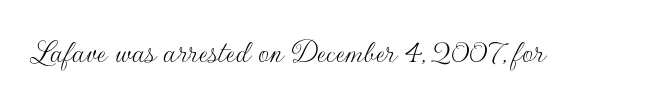
The image shows 35 px thin sans-serif type; set normal letter spacing, not underlined; low stroke contrast and a small x-height.
